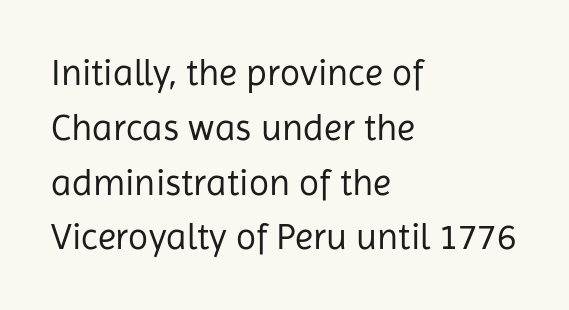
{"serif": "no", "italic": "no", "bold": "no", "weight": "regular", "width": "normal", "stroke_contrast": "low", "x_height": "medium", "monospaced": "no", "underline": "no", "align": "left", "line_spacing": "normal", "line_spacing_ratio": 1.48, "letter_spacing": "normal", "letter_spacing_em": 0.0, "glyph_px": 37}
